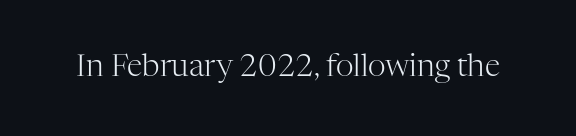
The image shows 31 px light serif type, upright; set normal letter spacing, not underlined; high stroke contrast and a medium x-height.
